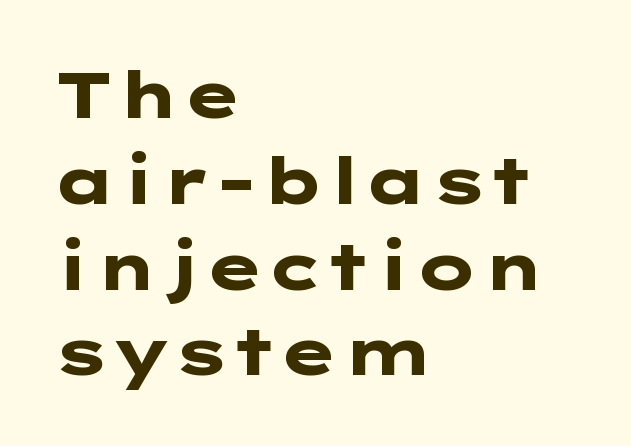
Q: Is the text bold? A: Yes.
Q: Is the text italic (slanted)? A: No, it is upright.
Q: Is the typeface a serif or a sans-serif typeface? A: Sans-serif.
Q: Is the text underlined? A: No.
Q: How is the paragraph aligned? A: Left-aligned.
Q: Is the spacing between letters normal or unusually wide? A: Normal.
Q: Is the spacing between lines tight, normal or loose? A: Normal.
Q: Width (condensed, normal, or wide)? A: Wide.
Q: Stroke contrast? A: Low.
Q: x-height? A: Medium.
